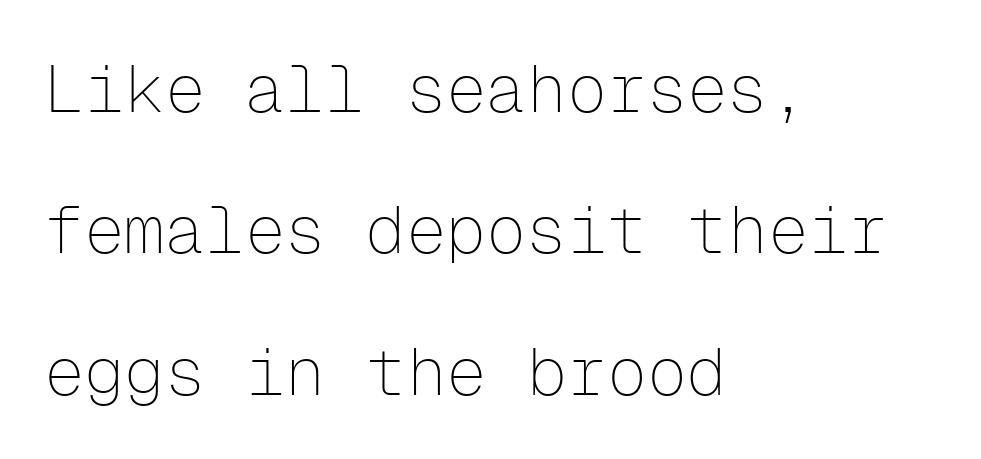
In terms of letterspacing, this is plain default setting. The compositor pushed each line to the left boundary. The face used here is monospaced, like something from a code editor. If you measured baseline to baseline, you'd find a long distance.
